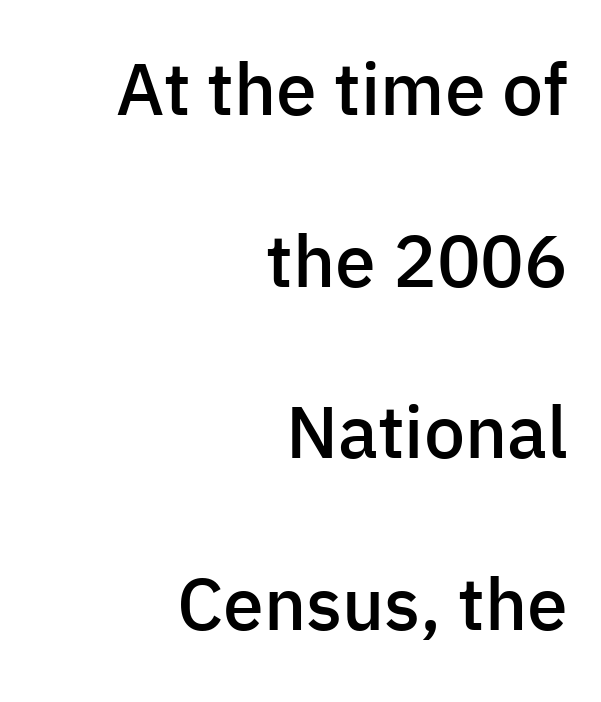
Q: Is the text bold? A: Semi-bold.
Q: Is the text italic (slanted)? A: No, it is upright.
Q: Is the typeface a serif or a sans-serif typeface? A: Sans-serif.
Q: Is the text underlined? A: No.
Q: How is the paragraph aligned? A: Right-aligned.
Q: Is the spacing between letters normal or unusually wide? A: Normal.
Q: Is the spacing between lines tight, normal or loose? A: Loose.
Q: Width (condensed, normal, or wide)? A: Normal.
Q: Stroke contrast? A: Low.
Q: x-height? A: Medium.
Q: Monospaced? A: No.
